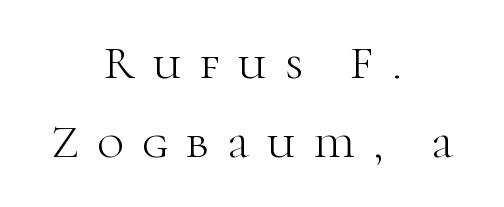
The text was rendered using a seriffed face with decorative stroke endings. Nothing heavy about these letters — not bold at all. Descender tails drop into unmarked territory. This is the regular roman posture of the typeface. Think of a printed novel: that variable character pitch is what you see here.
